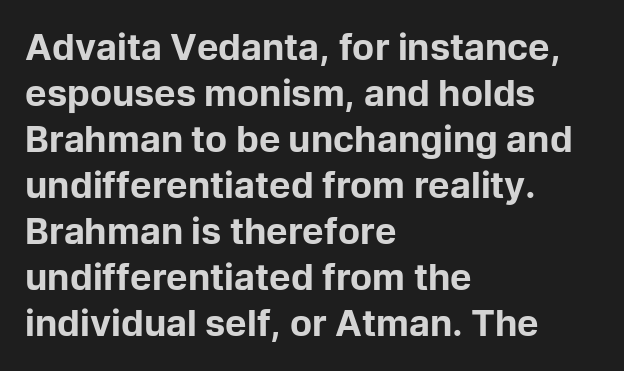
The image shows 36 px bold sans-serif type, upright; set left-aligned, normal line spacing (1.28x), normal letter spacing, not underlined; low stroke contrast and a medium x-height.
